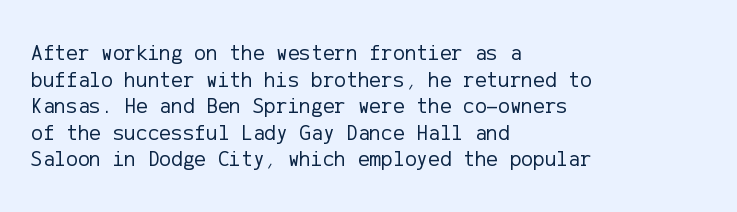
The face used here is rendered with its standard letterfit. The rag falls on the right side of this text block. The typeface has the unassuming heft of standard copy or less. Italic: no, the glyphs are upright roman.
